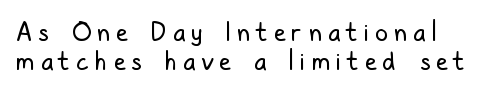
The specimen reads as upright at a glance. Leftover space on each line is placed entirely after the last word. Stem width sits at or under what a default text font uses. There is plenty of visible air inserted between adjacent glyphs.
